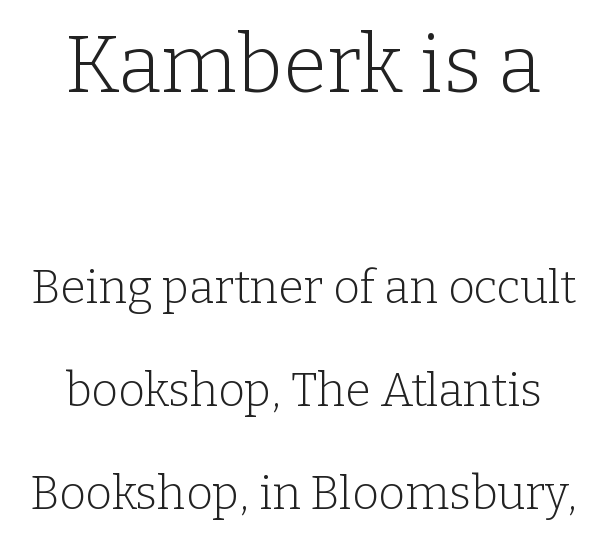
{"serif": "yes", "italic": "no", "bold": "no", "weight": "light", "width": "normal", "stroke_contrast": "low", "x_height": "medium", "monospaced": "no", "underline": "no", "align": "center", "line_spacing": "loose", "line_spacing_ratio": 2.23, "letter_spacing": "normal", "letter_spacing_em": 0.0, "larger_block": "first", "size_ratio": 1.74, "glyph_px": 80}
